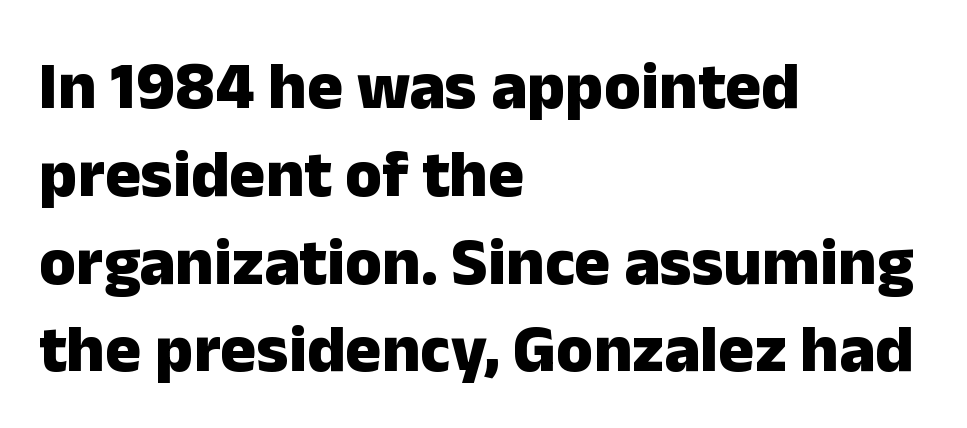
Has an underline been added? It has not. Which margin do the lines hug? The left one — the right edge is uneven. Baseline-to-baseline distance is the conventional proportion of letter height. The passage shown is typed in a proportional face where columns would drift. Check where the strokes stop: nothing finishes them off — pure sans.
